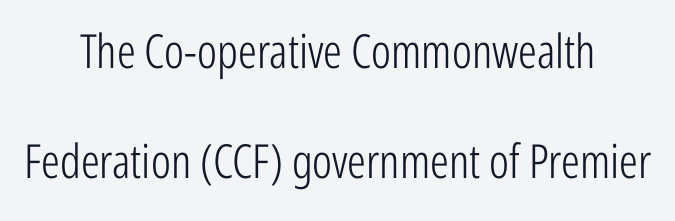
Leading is clearly above the norm, producing a sparse column. A typesetter would call this proportional, since set widths differ per character. Type style note: lacks serifs. Beneath every word, the page is bare.
